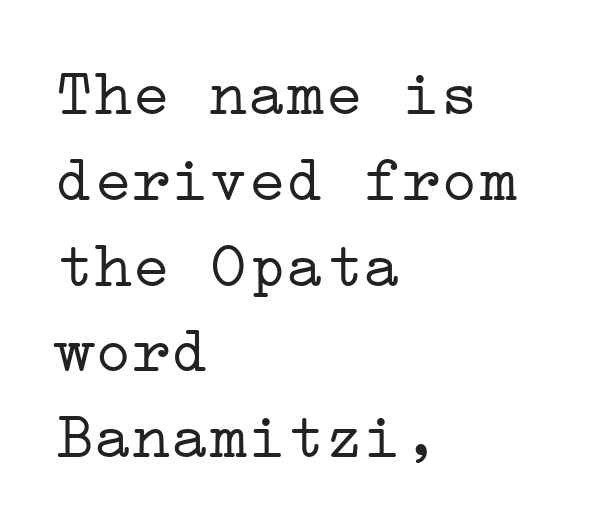
Posture: vertical. Observe the ordinary spacing: letters are neighbours, not strangers. The characters display serif detailing at their extremities. The letterforms sit at book weight or below.
